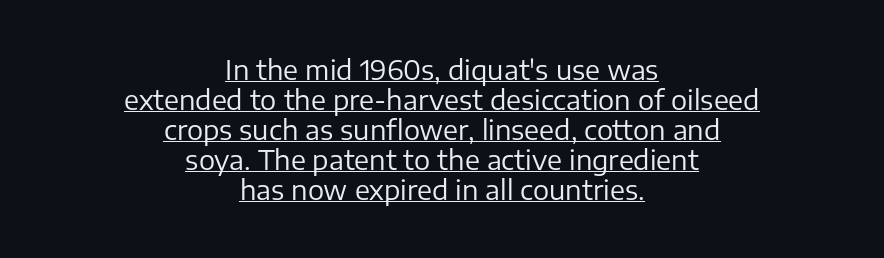
No italicization has been applied; the sample stays upright. Unbolded letterforms with no extra heft. Nothing unusual about the tracking: characters are spaced as the font intends. Check the space under the baseline: a stroke is drawn there. The paragraph has two soft edges and a firm central axis.
